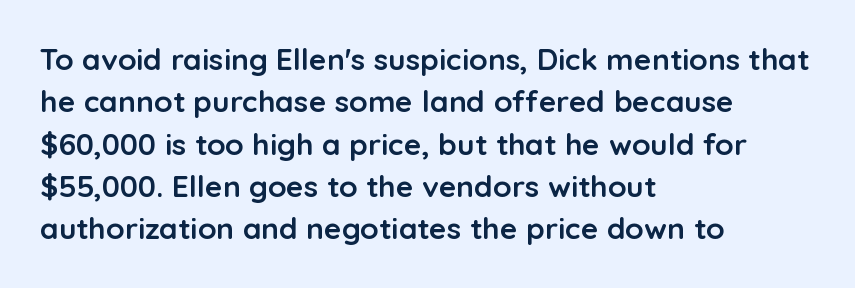
{"serif": "no", "italic": "no", "bold": "yes", "weight": "semibold", "width": "normal", "stroke_contrast": "low", "x_height": "medium", "monospaced": "no", "underline": "no", "align": "left", "line_spacing": "normal", "line_spacing_ratio": 1.41, "letter_spacing": "normal", "letter_spacing_em": 0.0, "glyph_px": 30}
